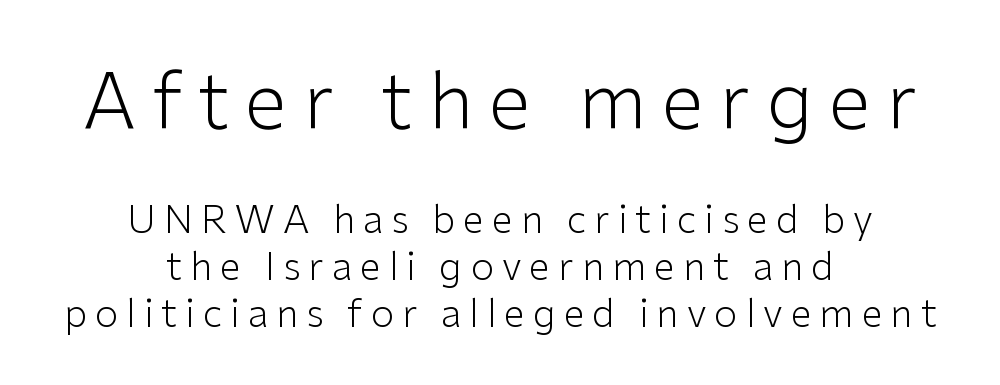
The image shows 76 px light sans-serif type, upright; set centered, line spacing 1.24x, unusually wide letter spacing (+0.21 em), not underlined; the first (top) block is 2.0x larger; low stroke contrast and a medium x-height.
